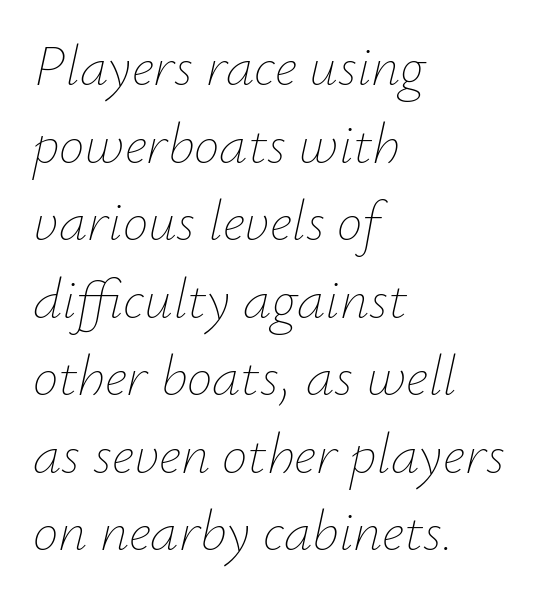
{"italic": "yes", "lean": "right", "slant_degrees": 12, "bold": "no", "weight": "thin", "width": "normal", "stroke_contrast": "low", "x_height": "small", "monospaced": "no", "underline": "no", "align": "left", "line_spacing": "normal", "line_spacing_ratio": 1.36, "letter_spacing": "normal", "letter_spacing_em": 0.0, "glyph_px": 57}
